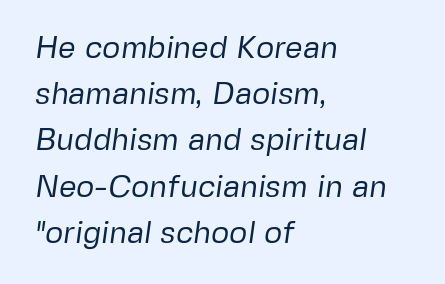
Q: Is the text bold? A: No.
Q: Is the typeface a serif or a sans-serif typeface? A: Sans-serif.
Q: Is the text underlined? A: No.
Q: How is the paragraph aligned? A: Left-aligned.
Q: Is the spacing between letters normal or unusually wide? A: Normal.
Q: Is the spacing between lines tight, normal or loose? A: Normal.
Q: Width (condensed, normal, or wide)? A: Normal.
Q: Stroke contrast? A: Low.
Q: x-height? A: Medium.
Q: Monospaced? A: No.
